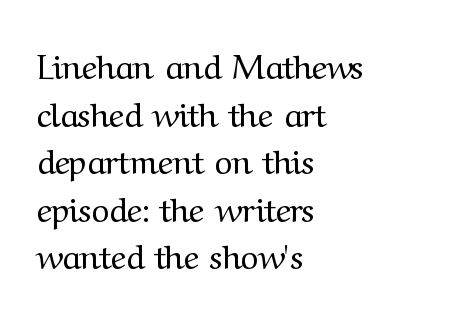
Think standard paragraph weight, or any step lighter than that. The leading is moderate, giving the passage an even texture. Does extra space separate the letters? No, they use regular spacing. Does the lettering tilt? It doesn't — this is upright. The rag falls on the right side of this text block. Think of a printed novel: that variable character pitch is what you see here.
